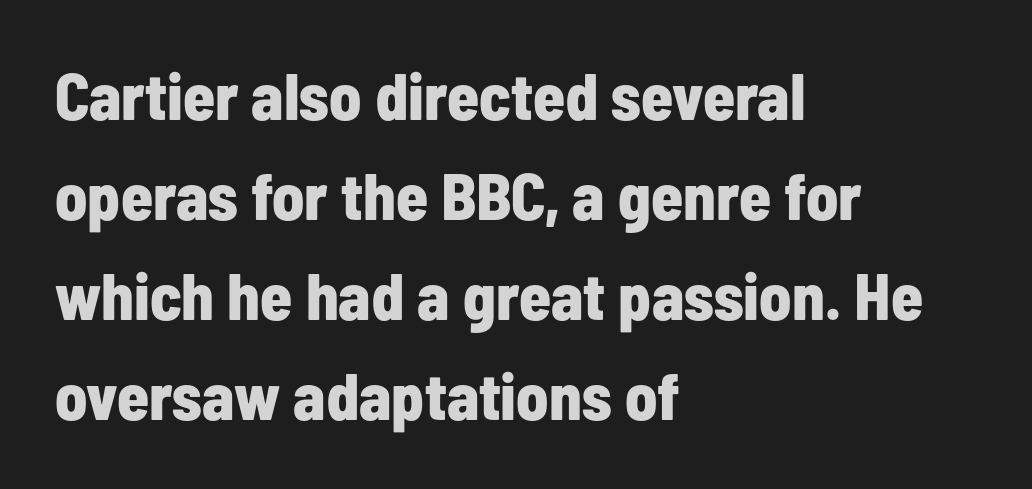
{"serif": "no", "italic": "no", "bold": "yes", "weight": "bold", "width": "condensed", "stroke_contrast": "low", "x_height": "medium", "monospaced": "no", "underline": "no", "align": "left", "line_spacing": "normal", "line_spacing_ratio": 1.54, "letter_spacing": "normal", "letter_spacing_em": 0.0, "glyph_px": 65}
